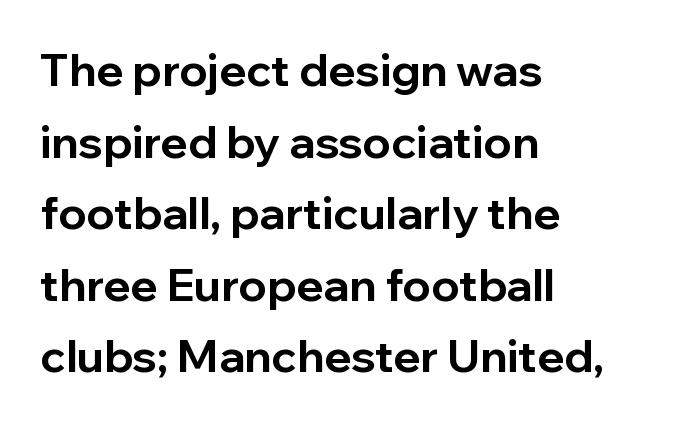
Q: Is the text bold? A: Yes.
Q: Is the text italic (slanted)? A: No, it is upright.
Q: Is the typeface a serif or a sans-serif typeface? A: Sans-serif.
Q: Is the text underlined? A: No.
Q: How is the paragraph aligned? A: Left-aligned.
Q: Is the spacing between letters normal or unusually wide? A: Normal.
Q: Is the spacing between lines tight, normal or loose? A: Normal.
Q: Width (condensed, normal, or wide)? A: Normal.
Q: Stroke contrast? A: Low.
Q: x-height? A: Medium.
Q: Monospaced? A: No.
